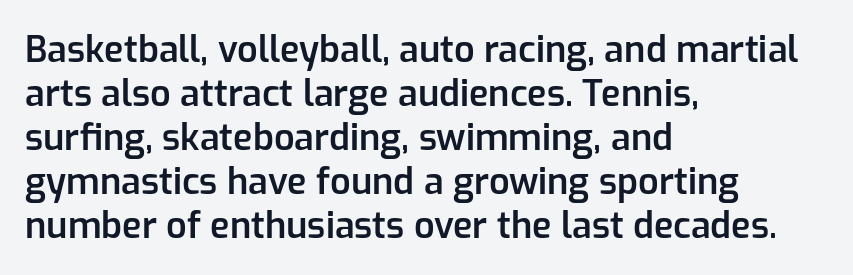
Q: Is the text bold? A: Semi-bold.
Q: Is the text italic (slanted)? A: No, it is upright.
Q: Is the typeface a serif or a sans-serif typeface? A: Sans-serif.
Q: Is the text underlined? A: No.
Q: How is the paragraph aligned? A: Left-aligned.
Q: Is the spacing between letters normal or unusually wide? A: Normal.
Q: Width (condensed, normal, or wide)? A: Normal.
Q: Stroke contrast? A: Low.
Q: x-height? A: Medium.
Q: Monospaced? A: No.
